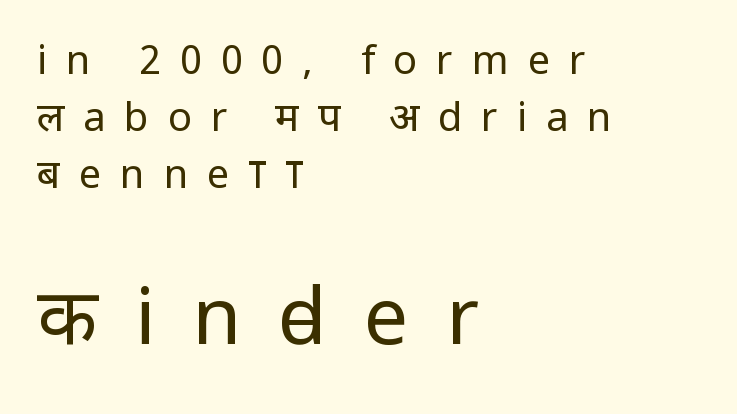
The zone under the glyphs is completely vacant. Regarding serifs, this sample does without them. The line-height multiplier appears to be the usual default. This sample uses expanded letter spacing, leaving extra air between glyphs. Ordinary non-slanted type is in use.
